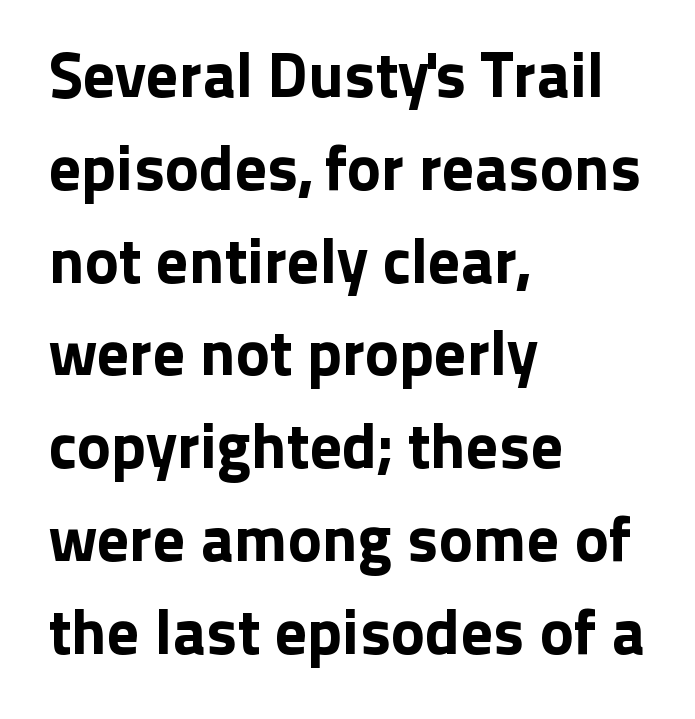
The image shows 64 px sans-serif type, upright; set left-aligned, normal line spacing (1.45x), normal letter spacing, not underlined; low stroke contrast and a medium x-height.
